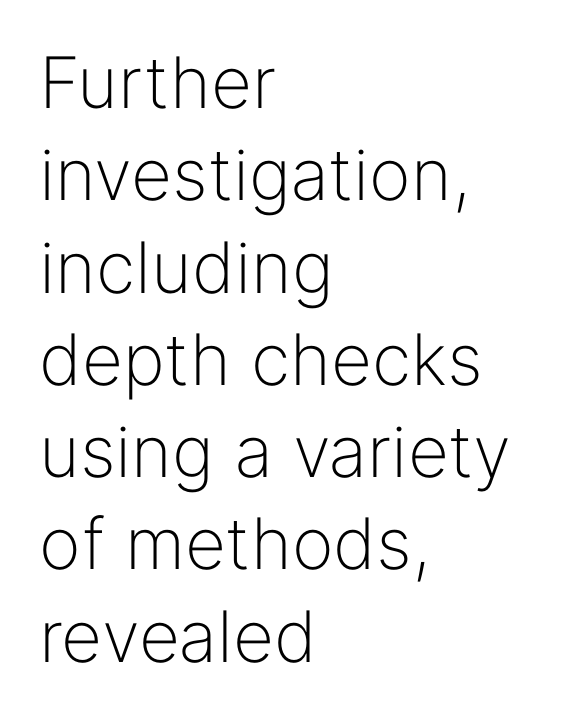
The space directly below the letters is spotless. The axis of the letterforms is exactly vertical. The lines sit at an ordinary, default distance from one another. The text block is weighted toward the left margin, trailing off unevenly rightward. The typeface has the unassuming heft of standard copy or less.
